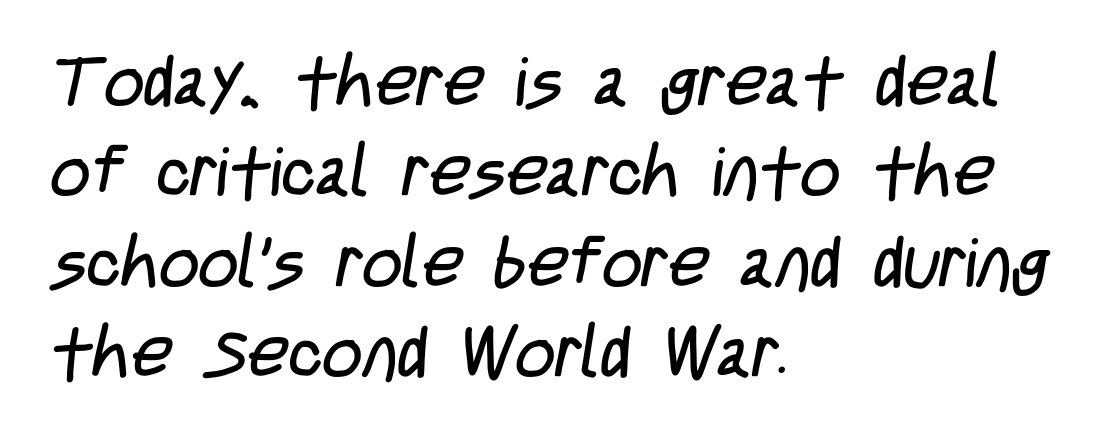
{"serif": "no", "bold": "no", "weight": "regular", "width": "condensed", "stroke_contrast": "low", "x_height": "large", "monospaced": "no", "underline": "no", "align": "left", "line_spacing": "normal", "line_spacing_ratio": 1.29, "letter_spacing": "normal", "letter_spacing_em": 0.0, "glyph_px": 70}
